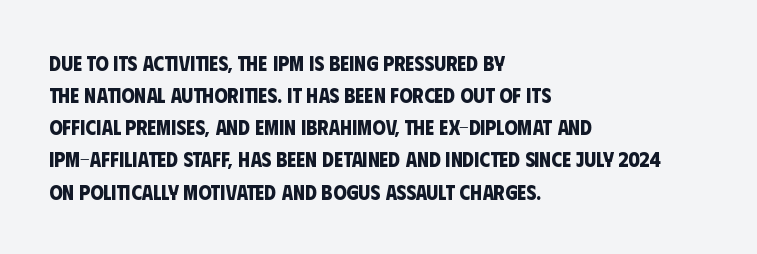
Q: Is the text bold? A: Yes.
Q: Is the text underlined? A: No.
Q: How is the paragraph aligned? A: Left-aligned.
Q: Is the spacing between letters normal or unusually wide? A: Normal.
Q: Is the spacing between lines tight, normal or loose? A: Normal.
